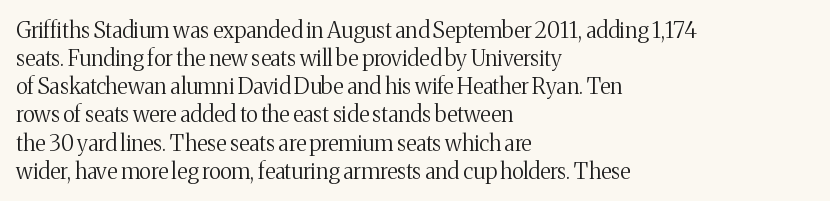
Q: Is the text bold? A: No.
Q: Is the text italic (slanted)? A: No, it is upright.
Q: Is the text underlined? A: No.
Q: How is the paragraph aligned? A: Left-aligned.
Q: Is the spacing between letters normal or unusually wide? A: Normal.
Q: Is the spacing between lines tight, normal or loose? A: Normal.
